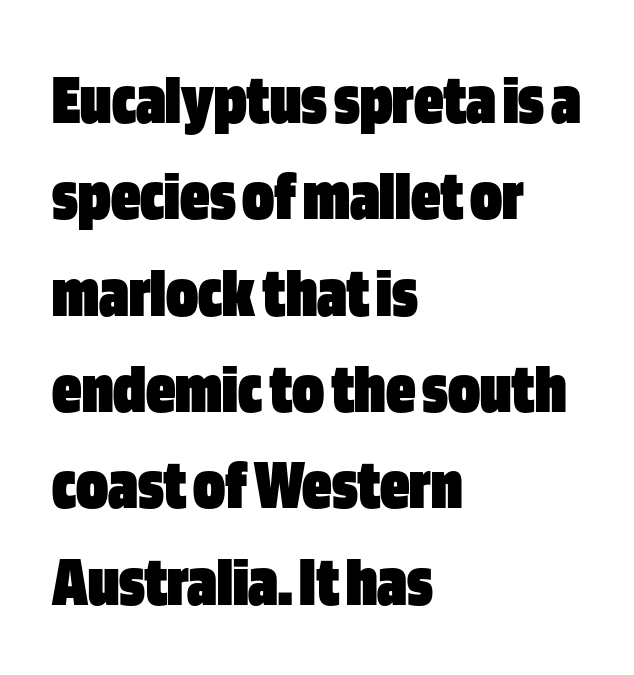
The image shows 73 px heavy, condensed sans-serif type, upright; set left-aligned, normal line spacing (1.32x), normal letter spacing, not underlined; low stroke contrast and a large x-height.
